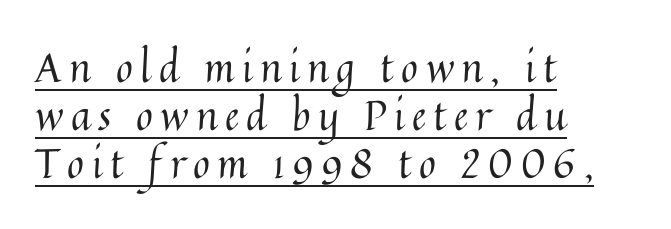
{"bold": "no", "weight": "regular", "width": "normal", "stroke_contrast": "medium", "x_height": "medium", "monospaced": "no", "underline": "yes", "align": "left", "line_spacing_ratio": 1.17, "glyph_px": 41}
